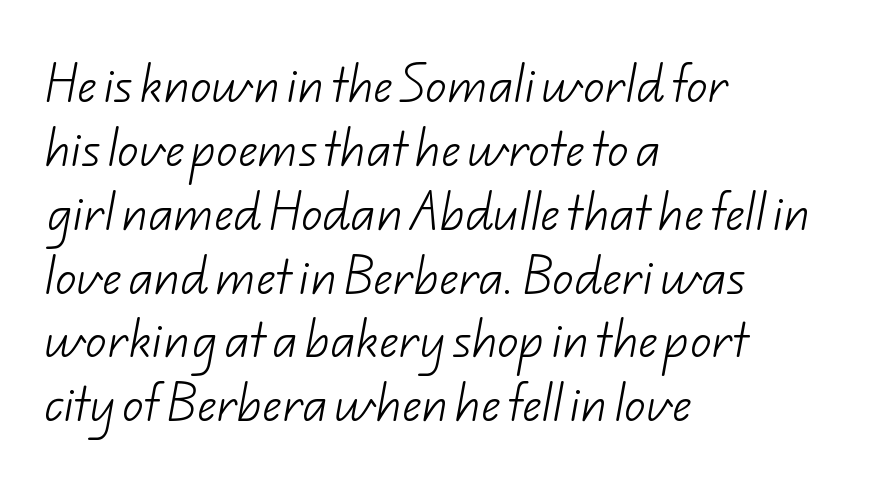
Q: Is the text bold? A: No.
Q: Is the typeface a serif or a sans-serif typeface? A: Sans-serif.
Q: Is the text underlined? A: No.
Q: How is the paragraph aligned? A: Left-aligned.
Q: Is the spacing between letters normal or unusually wide? A: Normal.
Q: Is the spacing between lines tight, normal or loose? A: Normal.
Q: Width (condensed, normal, or wide)? A: Normal.
Q: Stroke contrast? A: Low.
Q: x-height? A: Small.
Q: Monospaced? A: No.
